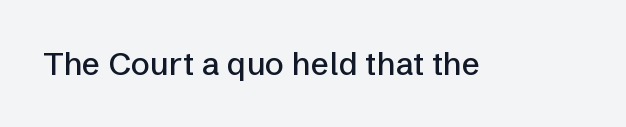
Rendered with straight, roman letterforms. You could not count columns in this text — the font is proportionally spaced. Rule under the text: the space is simply empty. The letters carry no serifs — their stems end cleanly without finishing strokes. This sample uses plain, unmodified letter spacing.
